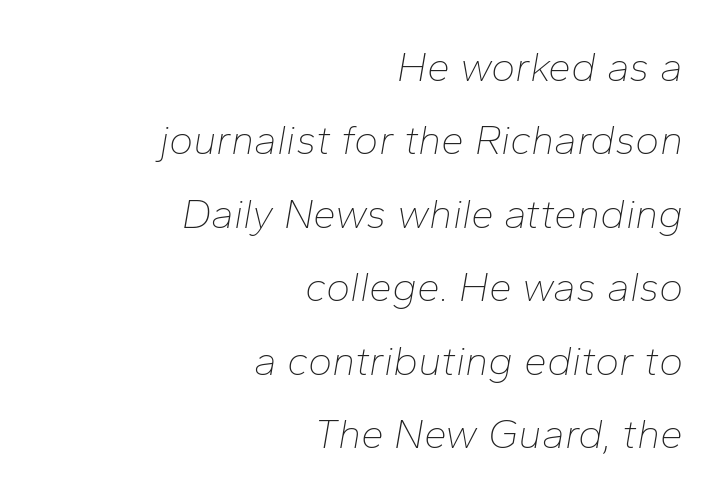
Q: Is the text bold? A: No.
Q: Is the text italic (slanted)? A: Yes, it leans right by about 10 degrees.
Q: Is the text underlined? A: No.
Q: How is the paragraph aligned? A: Right-aligned.
Q: Is the spacing between letters normal or unusually wide? A: Normal.
Q: Width (condensed, normal, or wide)? A: Normal.
Q: Stroke contrast? A: Low.
Q: x-height? A: Medium.
Q: Monospaced? A: No.
